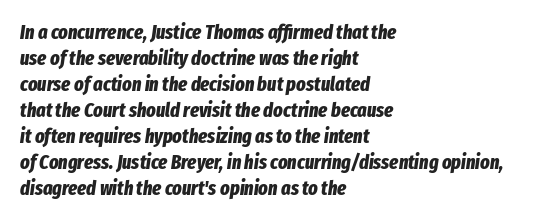
The image shows 20 px bold type, italic (leaning right); set left-aligned, normal line spacing (1.3x), normal letter spacing, not underlined.
